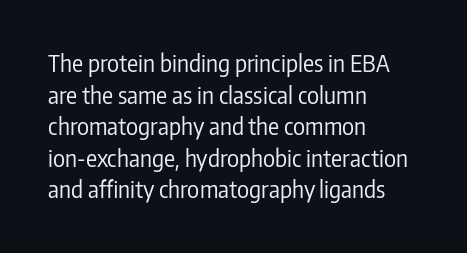
{"italic": "no", "bold": "no", "underline": "no", "align": "left", "line_spacing": "normal", "line_spacing_ratio": 1.37, "letter_spacing": "normal", "letter_spacing_em": 0.0, "glyph_px": 23}
